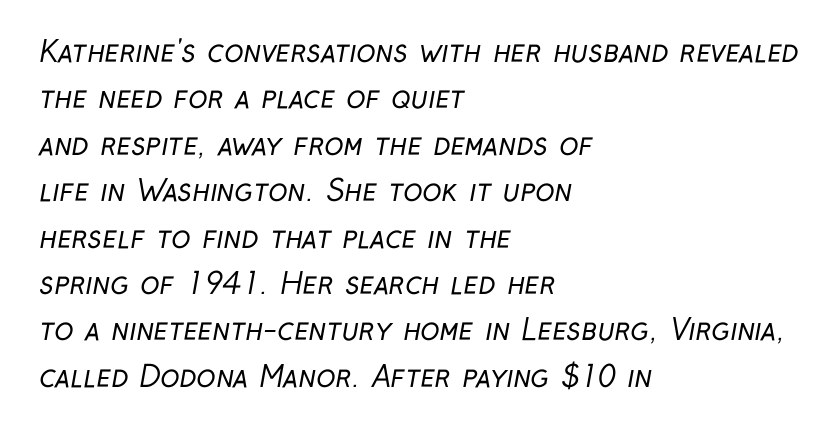
The zone under the glyphs is completely vacant. I'd call this a sans setting — the letters go barefoot. This sample is left-justified, so line endings fall wherever the words run out. This sample has the flowing, uneven cadence of proportional lettering. This reads as an unemphasized weight, regular at the heaviest. The passage shown has conventional tracking throughout.
